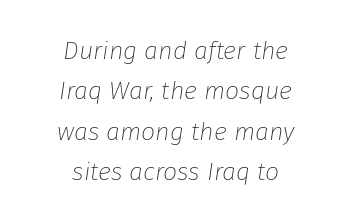
The string is rendered with underlining switched off. A typesetter would call this zero additional tracking. Is there much room between lines? A standard amount, neither cramped nor airy. Style check: oblique.
